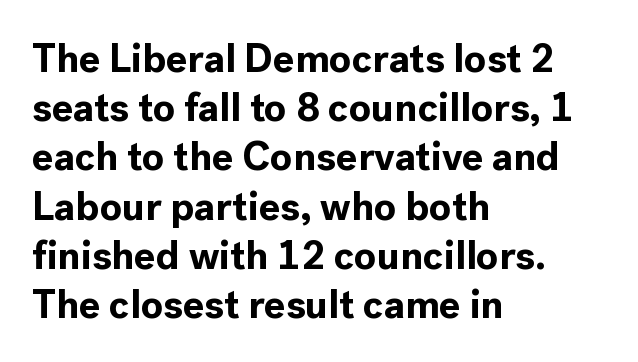
Q: Is the text bold? A: Yes.
Q: Is the text italic (slanted)? A: No, it is upright.
Q: Is the typeface a serif or a sans-serif typeface? A: Sans-serif.
Q: Is the text underlined? A: No.
Q: How is the paragraph aligned? A: Left-aligned.
Q: Is the spacing between letters normal or unusually wide? A: Normal.
Q: Width (condensed, normal, or wide)? A: Normal.
Q: x-height? A: Medium.
Q: Monospaced? A: No.
